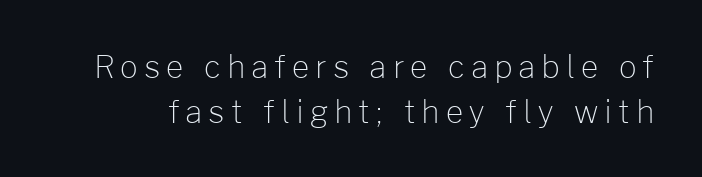
{"serif": "no", "italic": "no", "bold": "no", "weight": "light", "width": "normal", "stroke_contrast": "low", "x_height": "medium", "monospaced": "no", "underline": "no", "line_spacing": "normal", "line_spacing_ratio": 1.44, "glyph_px": 31}
